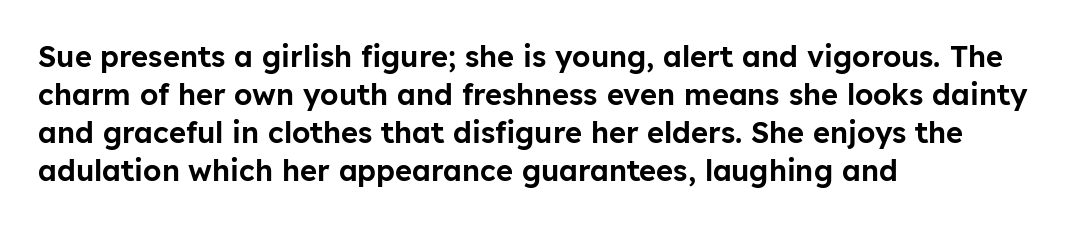
Nothing sits at the stroke ends, so this counts as sans-serif. Characters follow at the spacing the type designer built in. In terms of leading, this rendering sits right in the middle. Words float on clear page, feet unadorned. One-word summary of the alignment: left.
